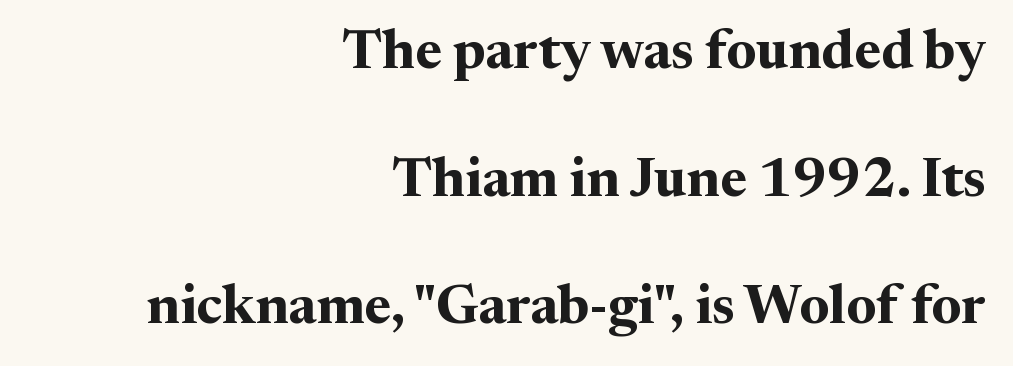
The image shows 55 px bold serif type, upright; set right-aligned, loose line spacing (2.32x), normal letter spacing, not underlined; medium stroke contrast and a medium x-height.
